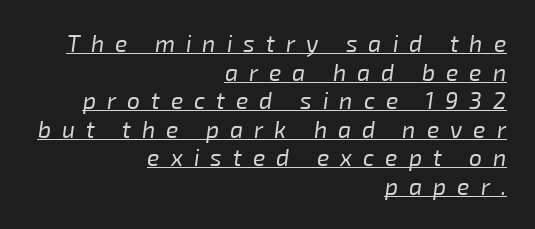
Q: Is the text bold? A: No.
Q: Is the text italic (slanted)? A: Yes, it leans right by about 8 degrees.
Q: Is the text underlined? A: Yes.
Q: How is the paragraph aligned? A: Right-aligned.
Q: Is the spacing between letters normal or unusually wide? A: Unusually wide.
